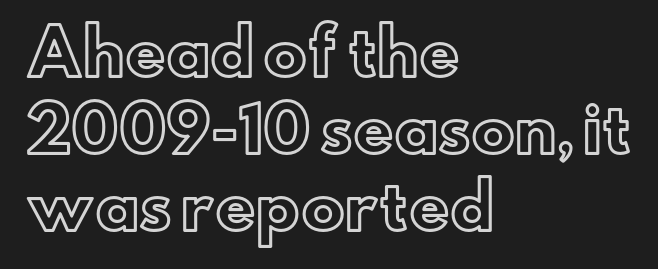
Q: Is the text italic (slanted)? A: No, it is upright.
Q: Is the text underlined? A: No.
Q: How is the paragraph aligned? A: Left-aligned.
Q: Is the spacing between letters normal or unusually wide? A: Normal.
Q: Width (condensed, normal, or wide)? A: Normal.
Q: x-height? A: Small.
Q: Monospaced? A: No.
